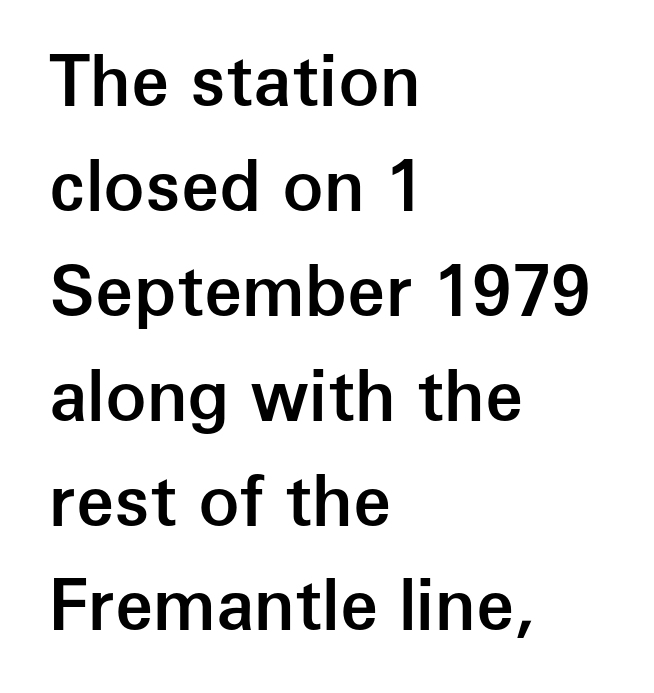
{"serif": "no", "italic": "no", "bold": "semi", "weight": "semibold", "width": "normal", "stroke_contrast": "low", "x_height": "medium", "monospaced": "no", "underline": "no", "align": "left", "line_spacing": "normal", "line_spacing_ratio": 1.52, "letter_spacing": "normal", "letter_spacing_em": 0.0, "glyph_px": 69}
